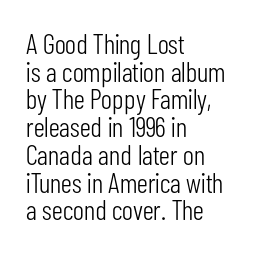
Think of a printed novel: that variable character pitch is what you see here. In terms of letterspacing, this is plain default setting. A student would call this left alignment; a typographer would say flush left, rag right. Is there any slant? The stems are plumb. Are there feet on the stems? There aren't — it's a sans.
